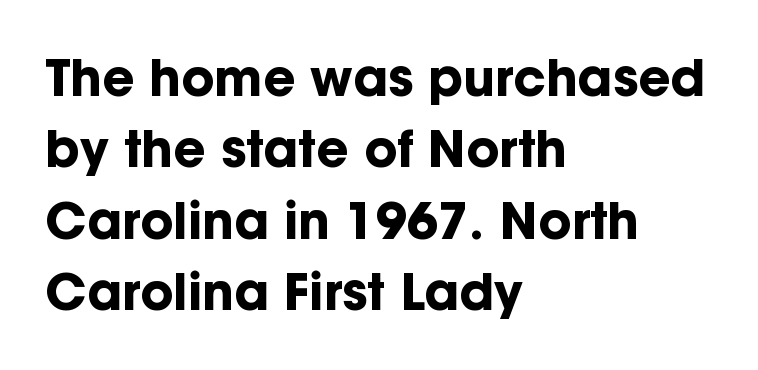
The image shows 50 px bold sans-serif type, upright; set left-aligned, normal line spacing (1.43x), normal letter spacing, not underlined; low stroke contrast and a medium x-height.
